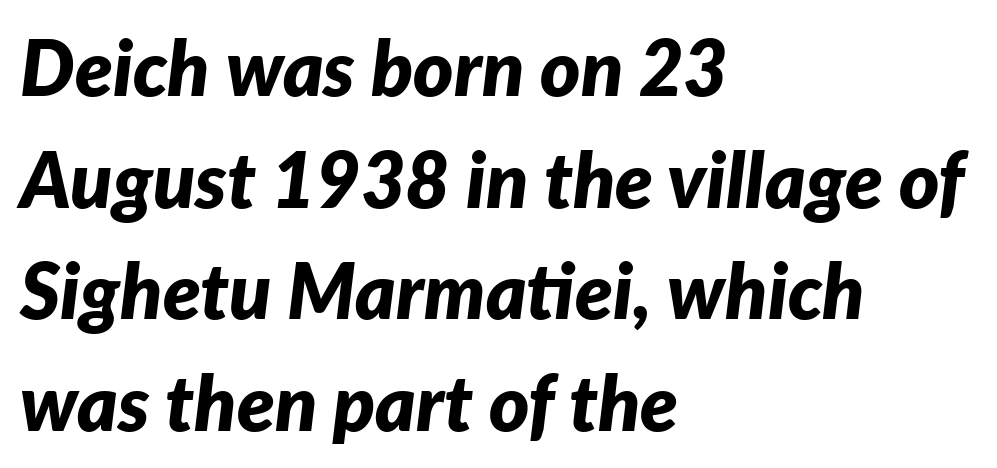
The image shows 77 px bold type, italic (leaning right); set left-aligned, normal line spacing (1.45x), normal letter spacing, not underlined; low stroke contrast and a medium x-height.
